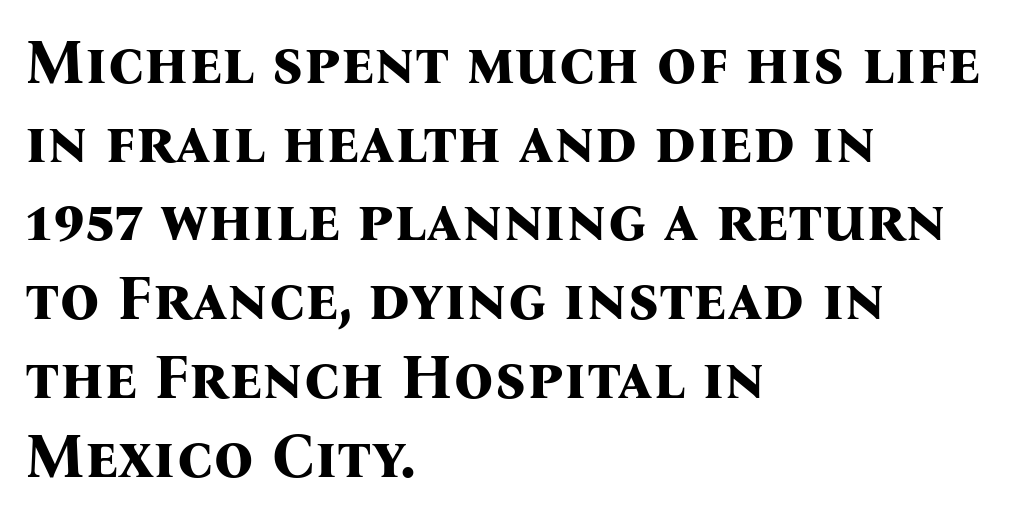
The image shows 62 px bold serif type, upright; set left-aligned, normal line spacing (1.27x), normal letter spacing, not underlined; medium stroke contrast and a medium x-height.
